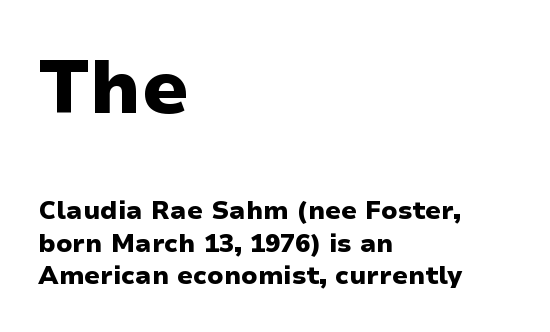
{"serif": "no", "italic": "no", "bold": "yes", "weight": "heavy", "width": "wide", "stroke_contrast": "low", "x_height": "medium", "monospaced": "no", "underline": "no", "align": "left", "line_spacing": "normal", "line_spacing_ratio": 1.3, "letter_spacing": "normal", "letter_spacing_em": 0.0, "larger_block": "first", "size_ratio": 2.96, "glyph_px": 74}
